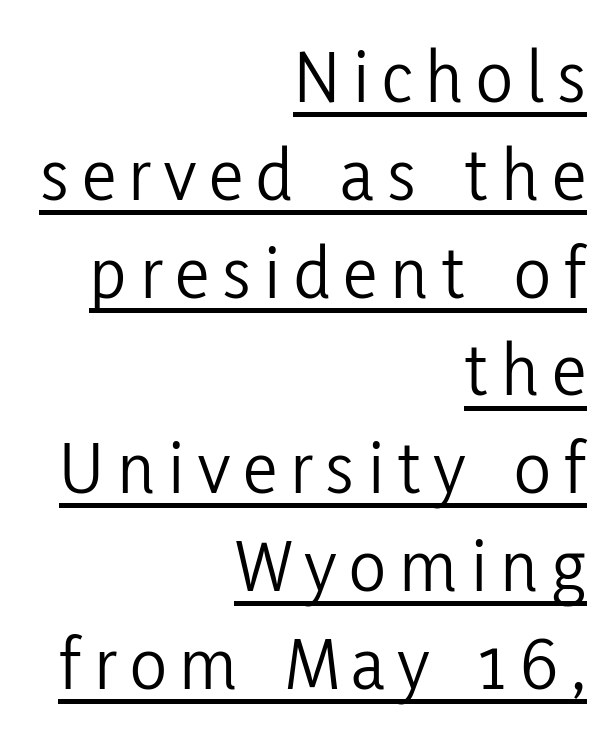
{"serif": "no", "italic": "no", "bold": "no", "weight": "light", "width": "condensed", "stroke_contrast": "low", "x_height": "medium", "monospaced": "no", "underline": "yes", "align": "right", "line_spacing": "normal", "line_spacing_ratio": 1.27, "glyph_px": 77}
